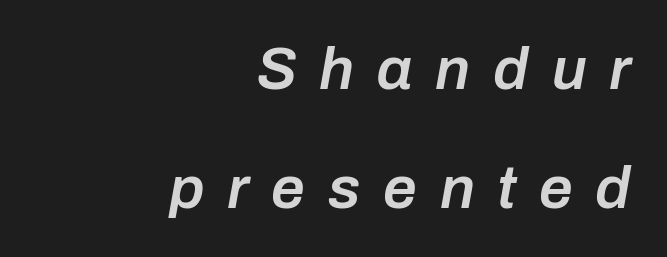
Heft: intermediate — a semibold. Line ends are locked; line starts wander. The tracking reads as deliberately expanded to a designer's eye. Does the leading feel generous? Absolutely, it's lavish. Note the varied advance widths — an 'i' is clearly narrower than an 'm'. Nobody drew a line under any word here.
